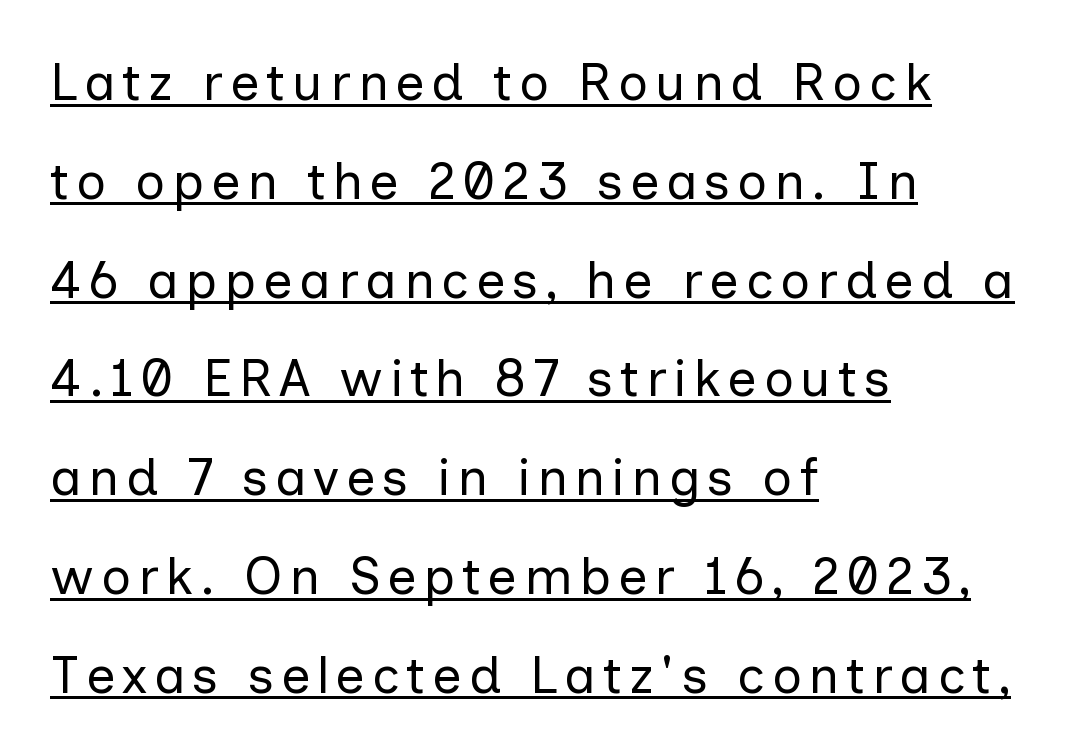
One glance says open: line gaps are wider than usual. Classification — sans serif. Visually the block forms a straight wall on the left and a jagged coastline on the right. No italicization has been applied; the sample stays upright. Weight: regular or lighter.
